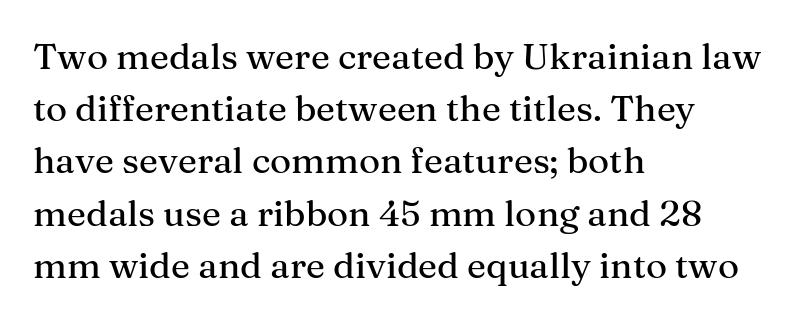
The image shows 36 px serif type, upright; set left-aligned, normal line spacing (1.45x), normal letter spacing, not underlined; medium stroke contrast and a medium x-height.
